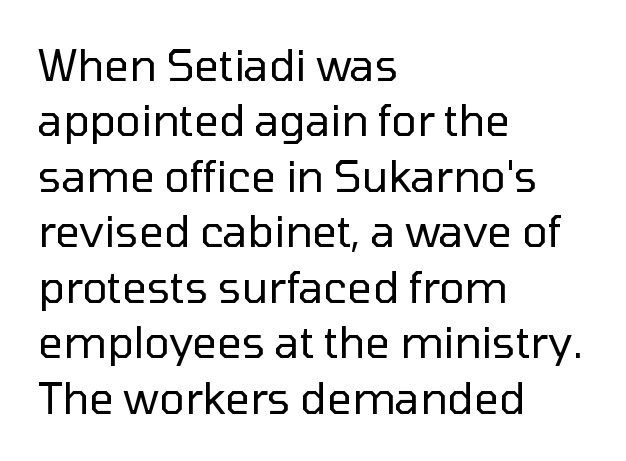
Q: Is the text bold? A: No.
Q: Is the text italic (slanted)? A: No, it is upright.
Q: Is the typeface a serif or a sans-serif typeface? A: Sans-serif.
Q: Is the text underlined? A: No.
Q: How is the paragraph aligned? A: Left-aligned.
Q: Is the spacing between letters normal or unusually wide? A: Normal.
Q: Is the spacing between lines tight, normal or loose? A: Normal.
Q: Width (condensed, normal, or wide)? A: Normal.
Q: Stroke contrast? A: Low.
Q: x-height? A: Medium.
Q: Monospaced? A: No.
